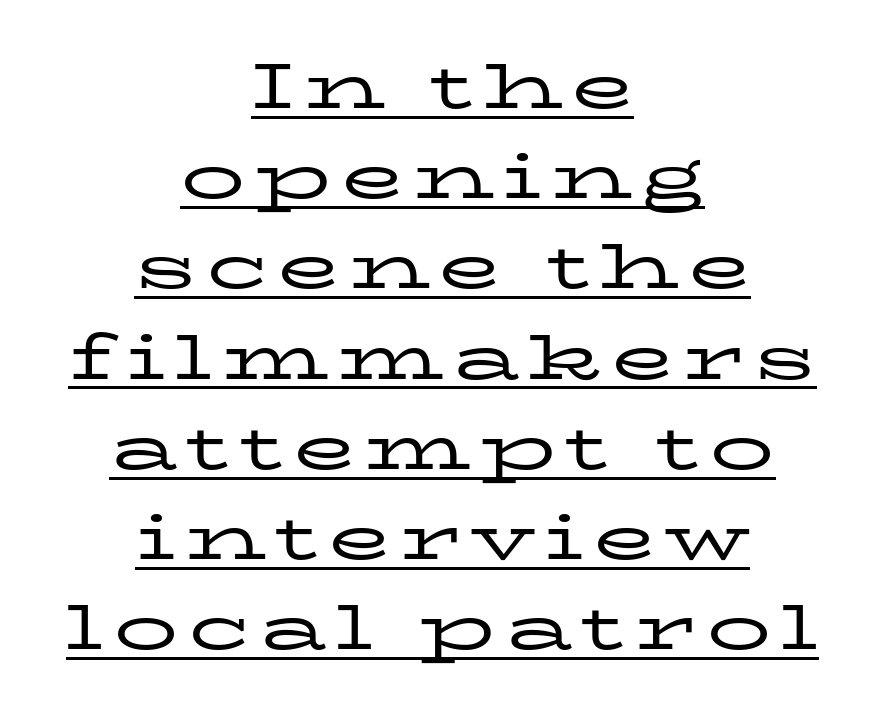
{"serif": "yes", "italic": "no", "bold": "no", "weight": "regular", "width": "wide", "stroke_contrast": "low", "x_height": "medium", "monospaced": "no", "underline": "yes", "align": "center", "line_spacing": "normal", "line_spacing_ratio": 1.41, "glyph_px": 64}
